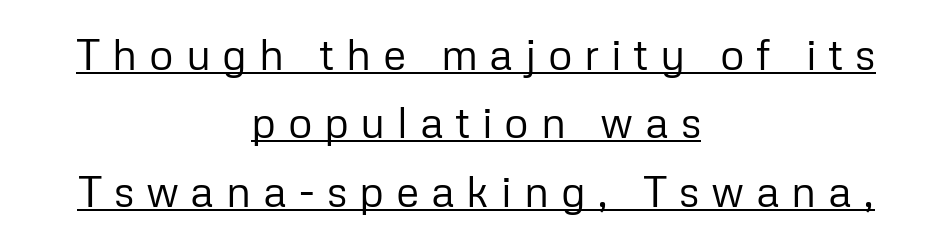
The image shows 43 px regular-weight sans-serif type, upright; set centered, normal line spacing (1.59x), unusually wide letter spacing (+0.27 em), underlined; low stroke contrast and a medium x-height.
